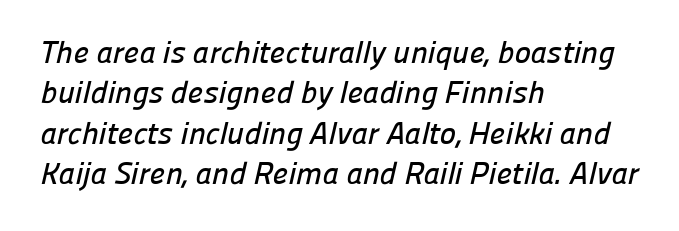
Q: Is the typeface a serif or a sans-serif typeface? A: Sans-serif.
Q: Is the text underlined? A: No.
Q: How is the paragraph aligned? A: Left-aligned.
Q: Is the spacing between letters normal or unusually wide? A: Normal.
Q: Is the spacing between lines tight, normal or loose? A: Normal.
Q: Width (condensed, normal, or wide)? A: Normal.
Q: Stroke contrast? A: Low.
Q: x-height? A: Medium.
Q: Monospaced? A: No.
